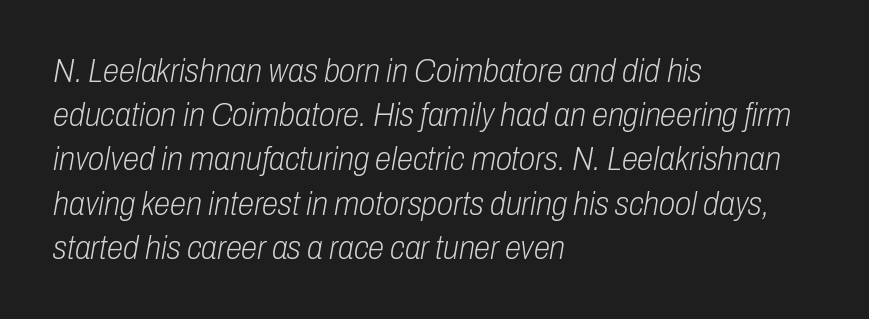
{"italic": "yes", "lean": "right", "slant_degrees": 10, "bold": "no", "weight": "light", "width": "condensed", "stroke_contrast": "low", "x_height": "medium", "monospaced": "no", "underline": "no", "align": "left", "line_spacing": "normal", "line_spacing_ratio": 1.34, "letter_spacing": "normal", "letter_spacing_em": 0.0, "glyph_px": 33}
